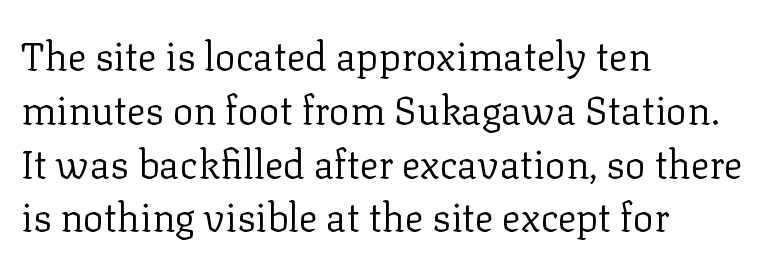
Q: Is the text bold? A: No.
Q: Is the text italic (slanted)? A: No, it is upright.
Q: Is the typeface a serif or a sans-serif typeface? A: Serif.
Q: Is the text underlined? A: No.
Q: How is the paragraph aligned? A: Left-aligned.
Q: Is the spacing between letters normal or unusually wide? A: Normal.
Q: Is the spacing between lines tight, normal or loose? A: Normal.
Q: Width (condensed, normal, or wide)? A: Normal.
Q: Stroke contrast? A: Low.
Q: x-height? A: Medium.
Q: Monospaced? A: No.
